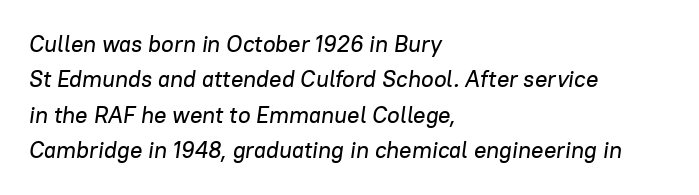
Q: Is the text italic (slanted)? A: Yes, it leans right by about 8 degrees.
Q: Is the text underlined? A: No.
Q: How is the paragraph aligned? A: Left-aligned.
Q: Is the spacing between letters normal or unusually wide? A: Normal.
Q: Is the spacing between lines tight, normal or loose? A: Normal.
